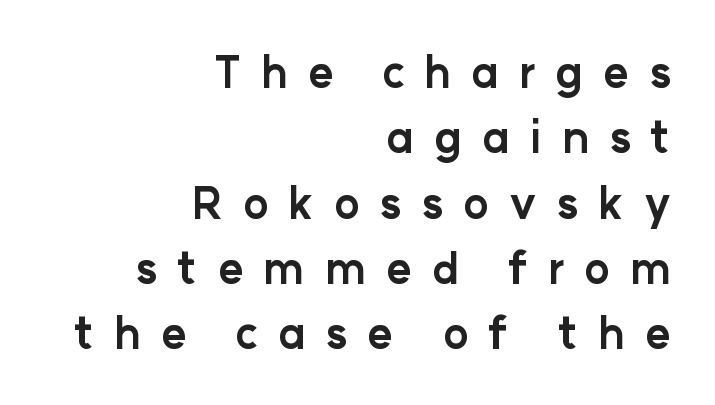
Clear beneath every line of the passage. Each letter keeps its own natural width here, so spacing adapts to shape. The leading is moderate, giving the passage an even texture. Do the letters lean? They stand straight. Does extra space separate the letters? Yes, quite a lot of it. Its strokes are broad and dark, the hallmark of bold type.
